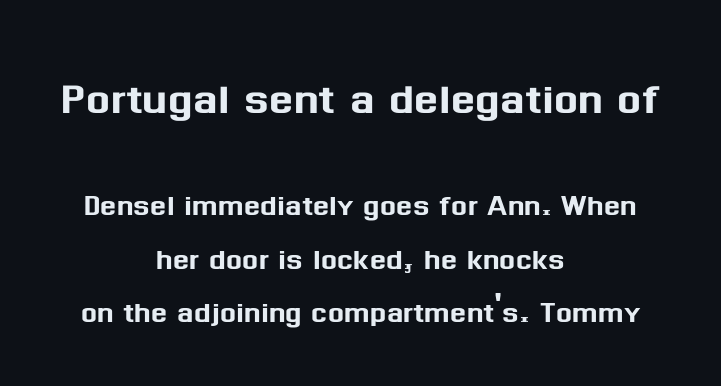
Check the space under the baseline: it is left empty. The horizontal fit of the characters is conventional and even. Vertical spacing — default. Both edges are ragged and mirror each other, which tells us the setting is centered.
